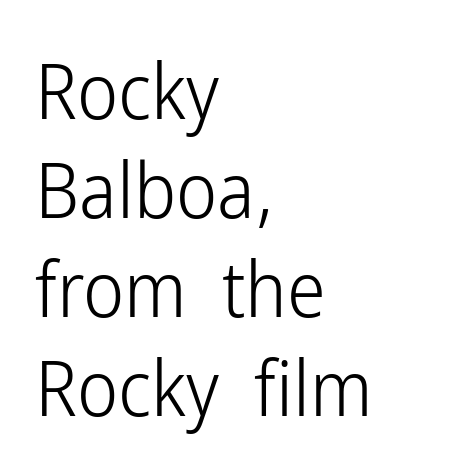
{"serif": "no", "italic": "no", "bold": "no", "weight": "light", "width": "condensed", "stroke_contrast": "low", "x_height": "medium", "monospaced": "no", "underline": "no", "align": "left", "line_spacing": "normal", "line_spacing_ratio": 1.27, "letter_spacing": "normal", "letter_spacing_em": 0.0, "glyph_px": 78}
